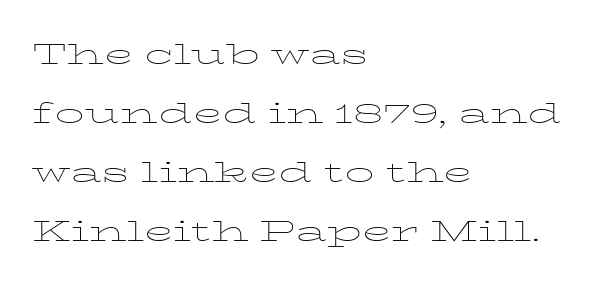
The compositor pushed each line to the left boundary. Summary of weight: not heavy and not bold. Notice how the stems are strictly vertical — no italics here. Is this a fixed-width face? No — the glyphs have proportional, varying widths. The space directly below the letters is spotless.
